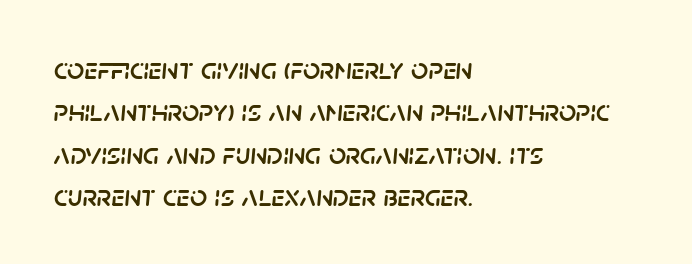
{"italic": "yes", "lean": "right", "slant_degrees": 5, "width": "normal", "stroke_contrast": "low", "x_height": "large", "monospaced": "no", "underline": "no", "align": "left", "line_spacing": "normal", "line_spacing_ratio": 1.41, "letter_spacing": "normal", "letter_spacing_em": 0.0, "glyph_px": 30}
